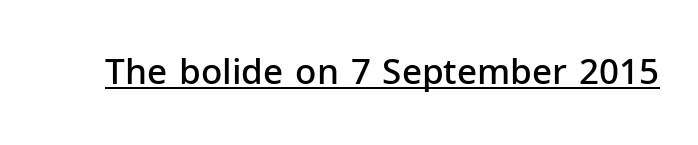
{"serif": "no", "italic": "no", "bold": "semi", "weight": "semibold", "width": "normal", "stroke_contrast": "low", "x_height": "medium", "monospaced": "no", "underline": "yes", "letter_spacing": "normal", "letter_spacing_em": 0.0, "glyph_px": 35}
